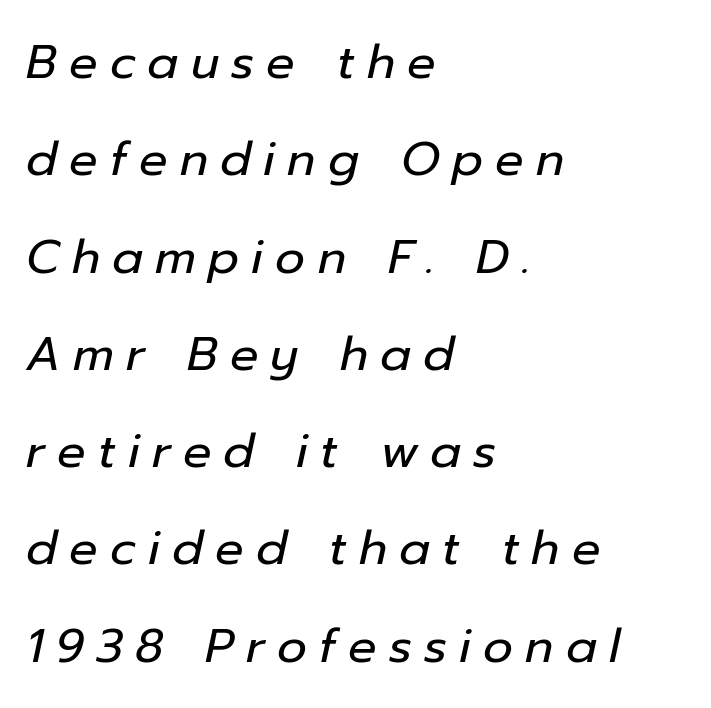
{"italic": "yes", "lean": "right", "slant_degrees": 12, "bold": "no", "weight": "regular", "width": "normal", "stroke_contrast": "low", "x_height": "medium", "monospaced": "no", "underline": "no", "align": "left", "line_spacing": "loose", "line_spacing_ratio": 2.07, "letter_spacing": "wide", "letter_spacing_em": 0.26, "glyph_px": 47}
